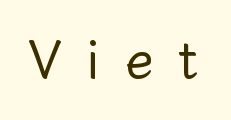
The image shows 53 px regular-weight type, upright; set unusually wide letter spacing (+0.47 em), not underlined; low stroke contrast and a medium x-height.
